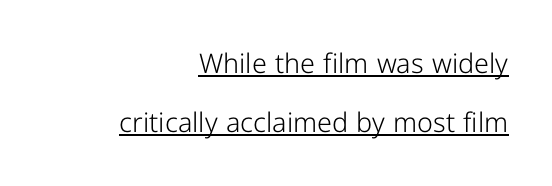
{"italic": "no", "bold": "no", "underline": "yes", "align": "right", "line_spacing": "loose", "line_spacing_ratio": 2.19, "letter_spacing": "normal", "letter_spacing_em": 0.0, "glyph_px": 27}
